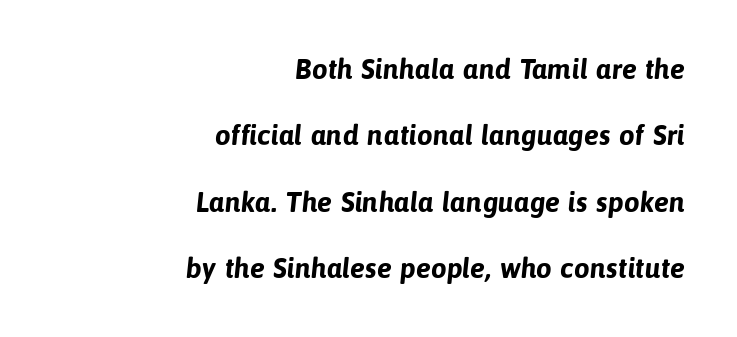
The image shows 28 px bold sans-serif type; set right-aligned, loose line spacing (2.37x), normal letter spacing, not underlined; low stroke contrast and a medium x-height.
